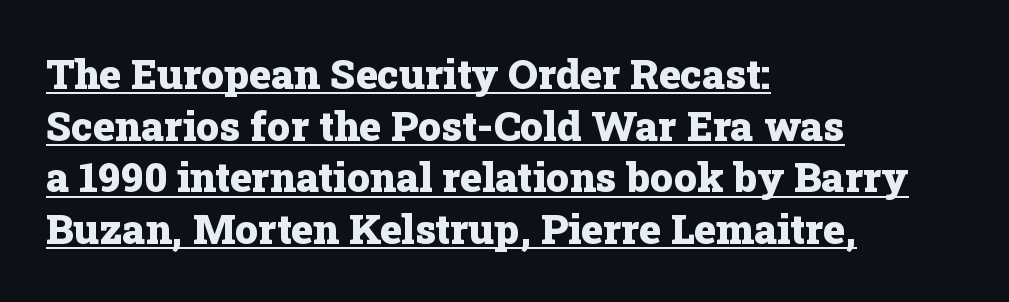
Style check: upright. Underlining? Definitely there. You could not count columns in this text — the font is proportionally spaced. The text block is weighted toward the left margin, trailing off unevenly rightward.
